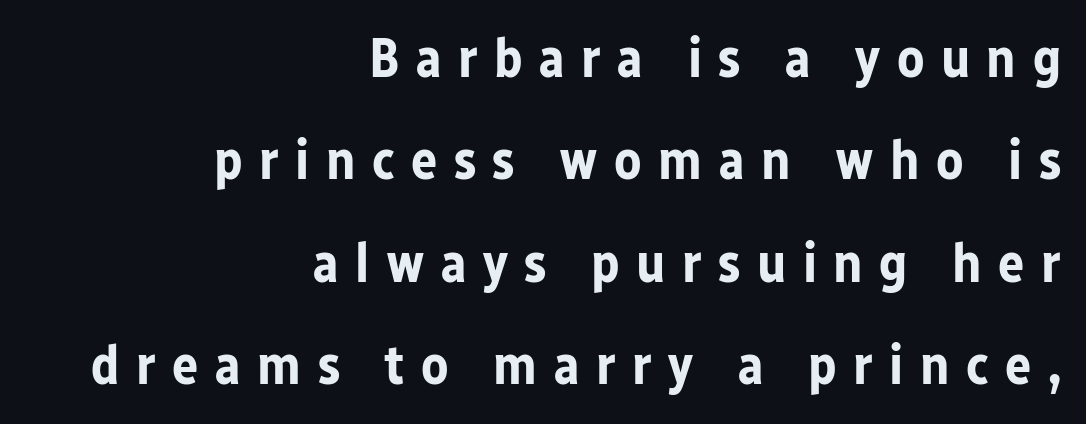
Character widths vary here, with narrow letters taking less room than wide ones. The tracking reads as deliberately expanded to a designer's eye. Pretty heavy lettering here — definitely bold. What kind of face is this? One without serifs — a sans. These lines stack with their right ends in a neat column.
